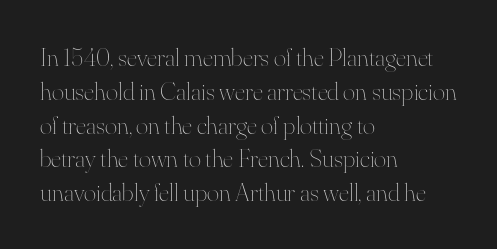
{"italic": "no", "bold": "no", "underline": "no", "align": "left", "line_spacing": "normal", "line_spacing_ratio": 1.3, "letter_spacing": "normal", "letter_spacing_em": 0.0, "glyph_px": 26}
